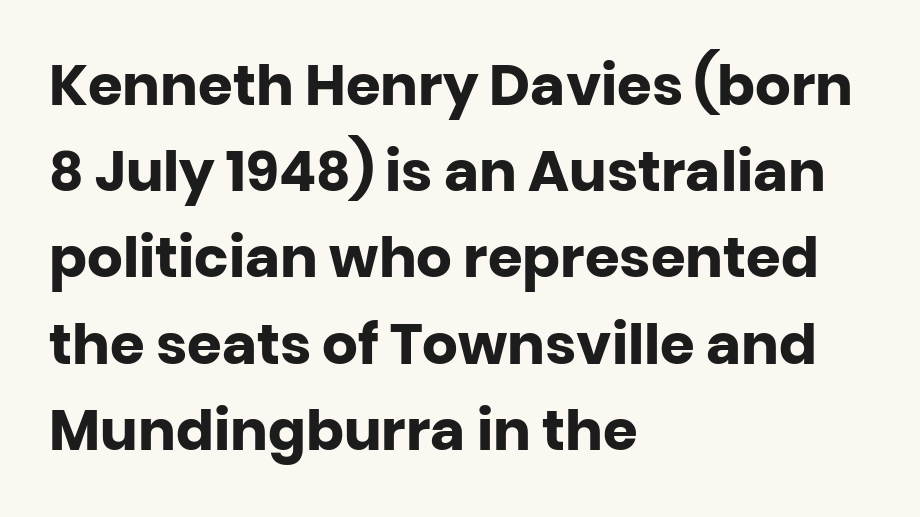
{"serif": "no", "italic": "no", "bold": "yes", "weight": "heavy", "width": "normal", "stroke_contrast": "low", "x_height": "large", "monospaced": "no", "underline": "no", "align": "left", "line_spacing": "normal", "line_spacing_ratio": 1.54, "letter_spacing": "normal", "letter_spacing_em": 0.0, "glyph_px": 56}
